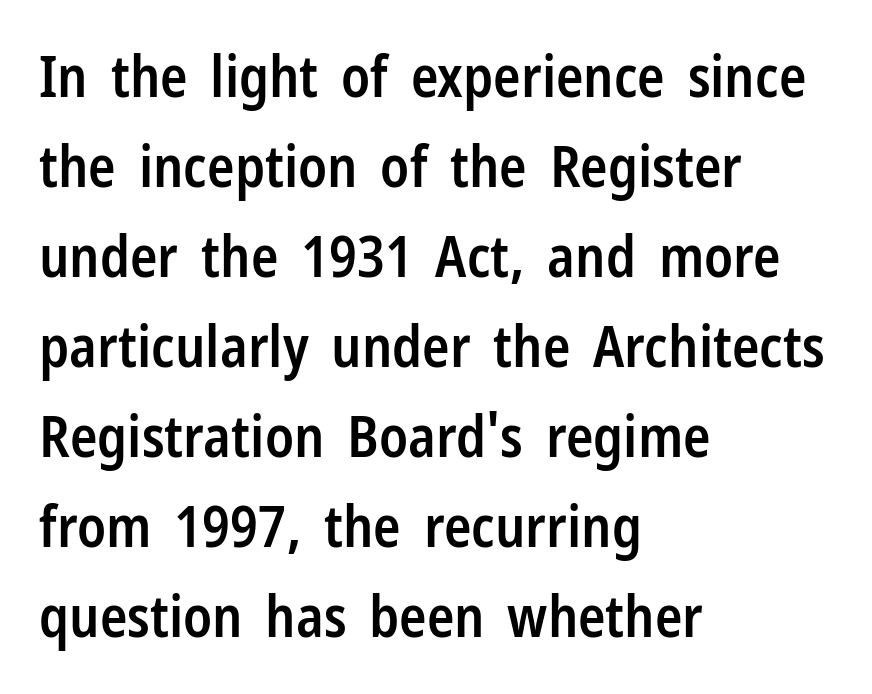
{"serif": "no", "italic": "no", "bold": "semi", "weight": "semibold", "width": "condensed", "stroke_contrast": "low", "x_height": "medium", "monospaced": "no", "underline": "no", "align": "left", "line_spacing": "normal", "line_spacing_ratio": 1.58, "letter_spacing": "normal", "letter_spacing_em": 0.0, "glyph_px": 57}
